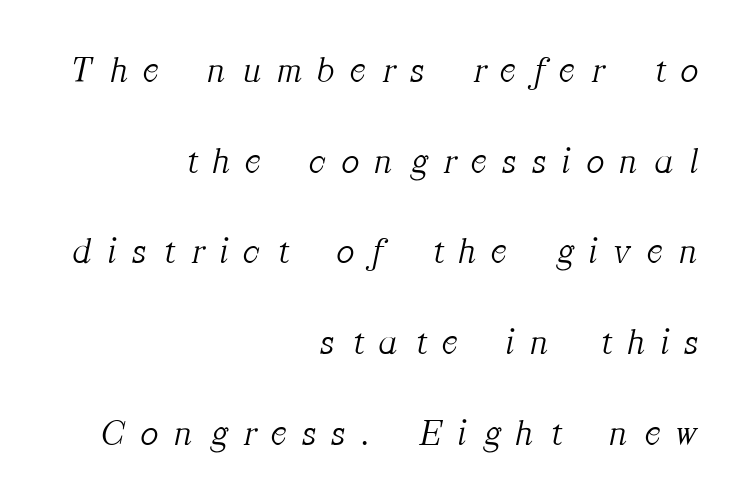
Q: Is the text bold? A: No.
Q: Is the text italic (slanted)? A: Yes, it leans right by about 12 degrees.
Q: Is the typeface a serif or a sans-serif typeface? A: Serif.
Q: Is the text underlined? A: No.
Q: How is the paragraph aligned? A: Right-aligned.
Q: Is the spacing between letters normal or unusually wide? A: Unusually wide.
Q: Is the spacing between lines tight, normal or loose? A: Loose.
Q: Width (condensed, normal, or wide)? A: Normal.
Q: Stroke contrast? A: Medium.
Q: x-height? A: Medium.
Q: Monospaced? A: No.
